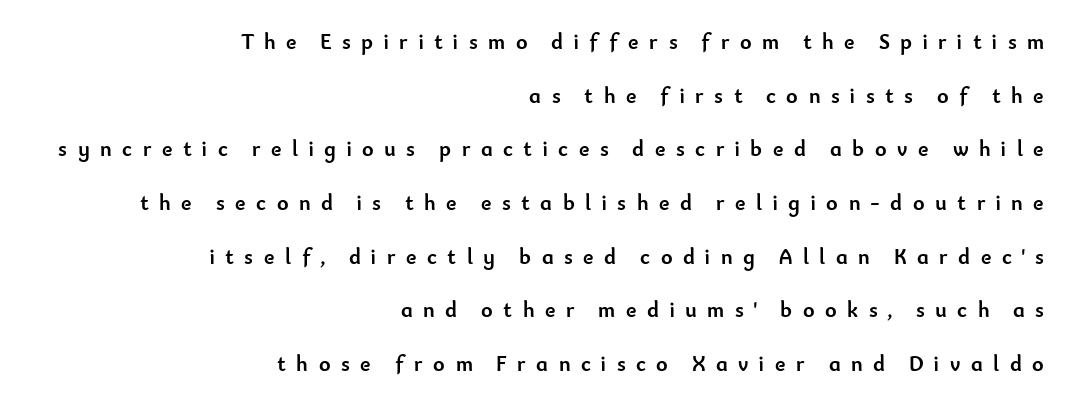
Is the block centered? No — it sits flush against the right margin. These lines were composed using upright roman letters. The line-height multiplier appears high, well above default. The sample has been set heavy, in full bold. Substantial extra tracking has been applied to these lines. Words float on clear page, feet unadorned.
